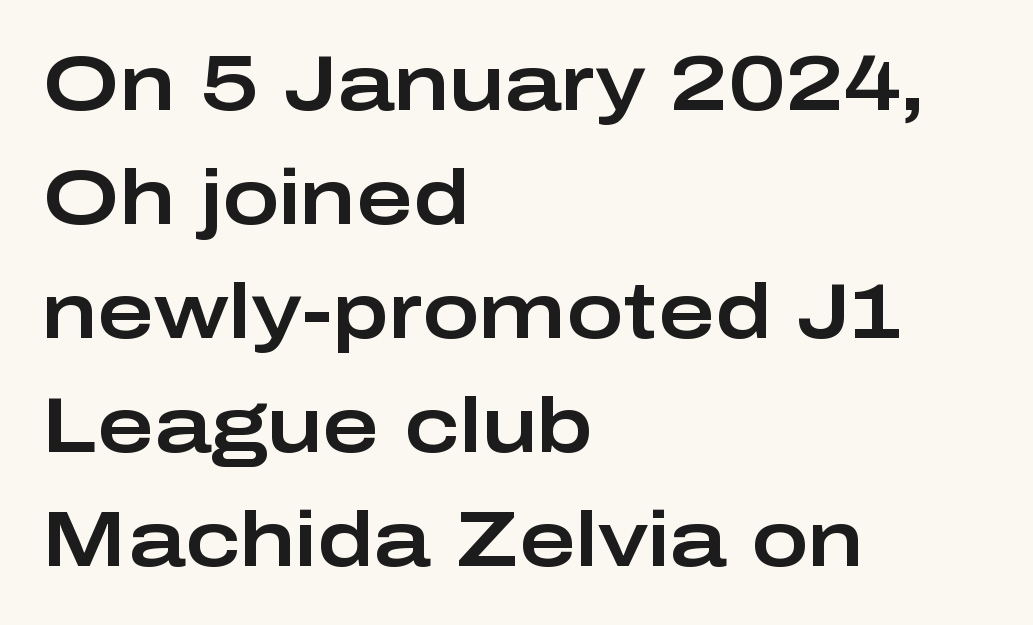
The glyphs are unaccompanied by any horizontal stroke below them. The type family on display is of the sans-serif kind. A student would call this left alignment; a typographer would say flush left, rag right. The block of text has a typical density, with ordinary space between rows. The face used here is proportionally spaced, like ordinary book or web type.
